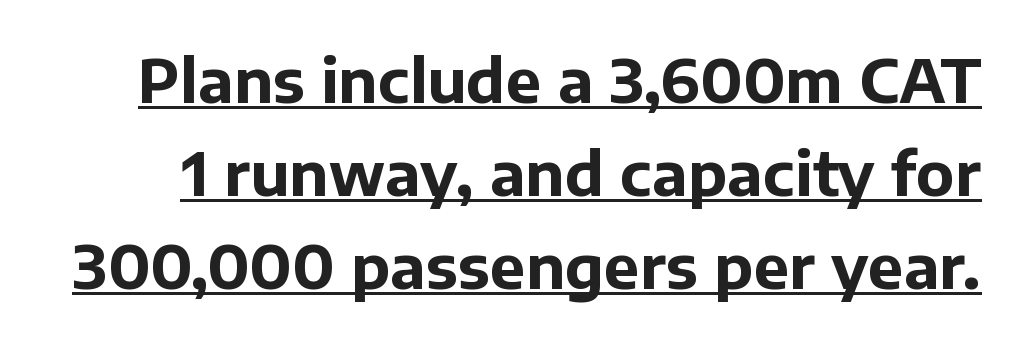
Ordinary non-slanted type is in use. In terms of weight, the rendering is a true, heavy bold. You could call the tracking neutral — neither tight nor loose. Stroke terminals: plain, sans-serif.
